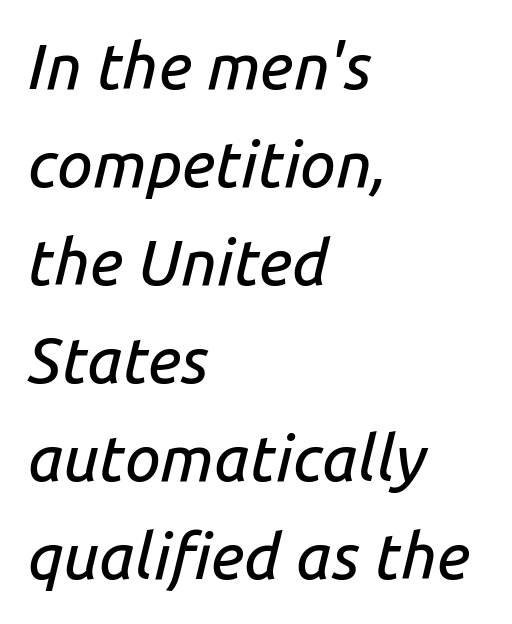
The lettering tilts uniformly, giving the passage an italic look. If you drew a ruler down the left edge, every line would touch it. No extra tracking has been applied to these lines. The space directly below the letters is spotless.
